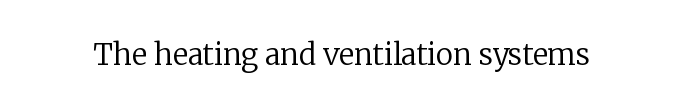
Q: Is the text bold? A: No.
Q: Is the text italic (slanted)? A: No, it is upright.
Q: Is the typeface a serif or a sans-serif typeface? A: Serif.
Q: Is the text underlined? A: No.
Q: Is the spacing between letters normal or unusually wide? A: Normal.
Q: Width (condensed, normal, or wide)? A: Normal.
Q: Stroke contrast? A: Low.
Q: x-height? A: Medium.
Q: Monospaced? A: No.
